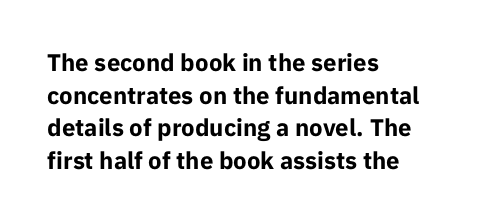
{"italic": "no", "bold": "yes", "underline": "no", "align": "left", "line_spacing": "normal", "line_spacing_ratio": 1.36, "letter_spacing": "normal", "letter_spacing_em": 0.0, "glyph_px": 24}
